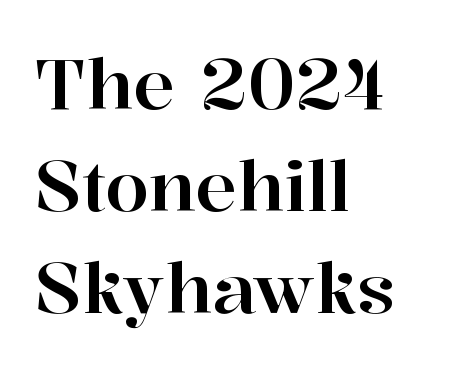
Q: Is the text italic (slanted)? A: No, it is upright.
Q: Is the typeface a serif or a sans-serif typeface? A: Serif.
Q: Is the text underlined? A: No.
Q: How is the paragraph aligned? A: Left-aligned.
Q: Is the spacing between letters normal or unusually wide? A: Normal.
Q: Is the spacing between lines tight, normal or loose? A: Normal.
Q: Width (condensed, normal, or wide)? A: Normal.
Q: Stroke contrast? A: High.
Q: x-height? A: Medium.
Q: Monospaced? A: No.
